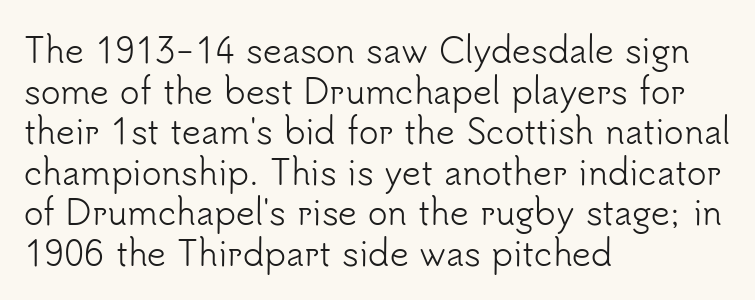
The image shows 33 px light sans-serif type, upright; set left-aligned, line spacing 1.23x, normal letter spacing, not underlined; low stroke contrast and a small x-height.
